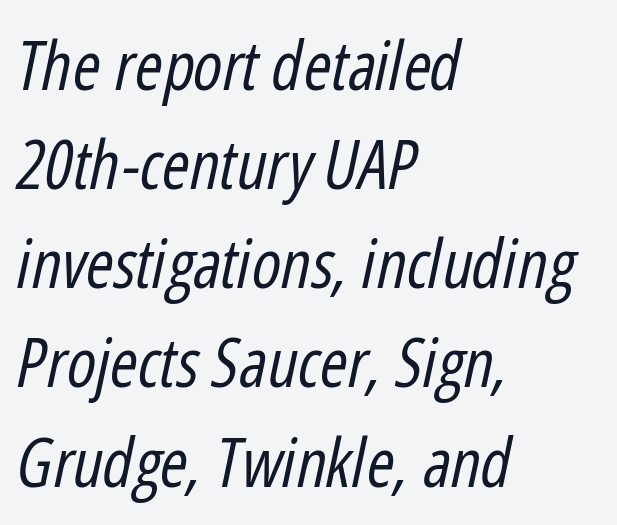
Words float on clear page, feet unadorned. Does extra space separate the letters? No, they use regular spacing. The designer left line spacing at the default. The face used here is proportionally spaced, like ordinary book or web type. The whole block is typeset with a tilt.
